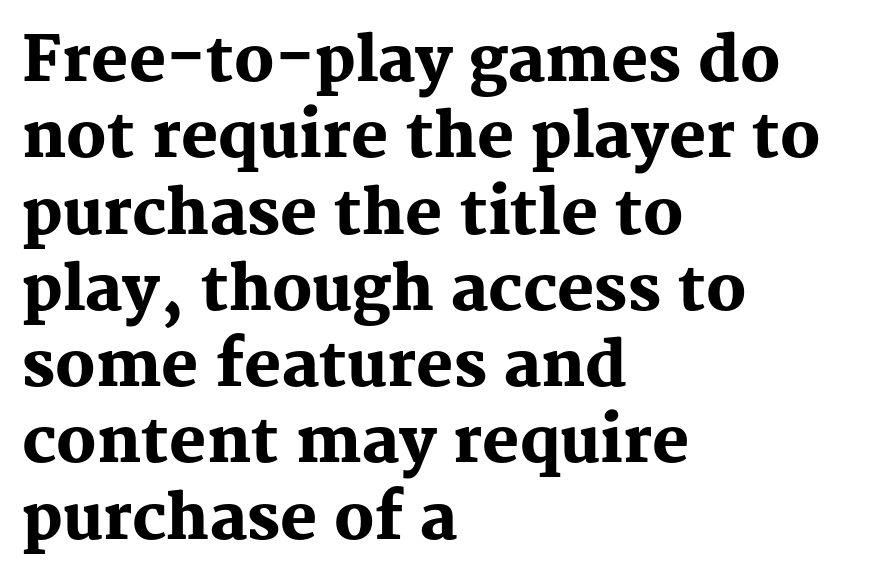
The image shows 62 px heavy serif type, upright; set left-aligned, line spacing 1.23x, normal letter spacing, not underlined; medium stroke contrast and a medium x-height.
